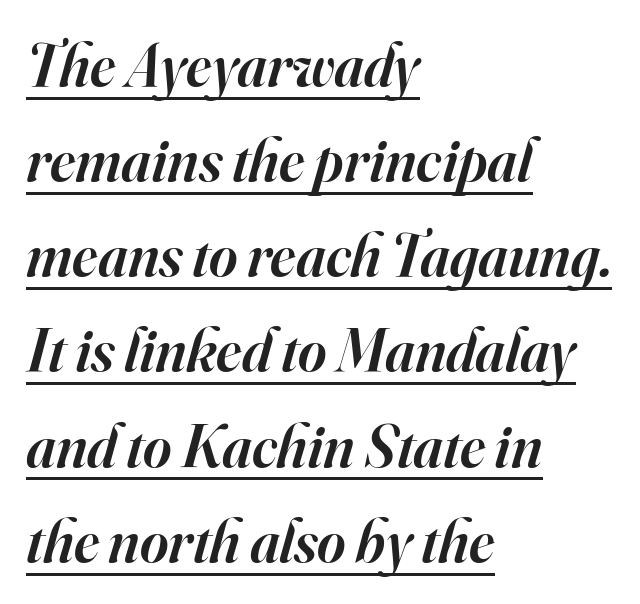
Q: Is the text bold? A: Semi-bold.
Q: Is the text italic (slanted)? A: Yes, it leans right by about 16 degrees.
Q: Is the typeface a serif or a sans-serif typeface? A: Serif.
Q: Is the text underlined? A: Yes.
Q: How is the paragraph aligned? A: Left-aligned.
Q: Is the spacing between letters normal or unusually wide? A: Normal.
Q: Is the spacing between lines tight, normal or loose? A: Normal.
Q: Width (condensed, normal, or wide)? A: Normal.
Q: Stroke contrast? A: High.
Q: x-height? A: Small.
Q: Monospaced? A: No.
